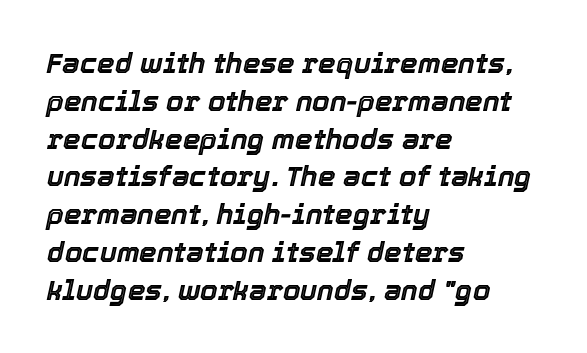
Q: Is the text italic (slanted)? A: Yes, it leans right by about 12 degrees.
Q: Is the text underlined? A: No.
Q: How is the paragraph aligned? A: Left-aligned.
Q: Is the spacing between letters normal or unusually wide? A: Normal.
Q: Is the spacing between lines tight, normal or loose? A: Normal.
Q: Width (condensed, normal, or wide)? A: Normal.
Q: x-height? A: Medium.
Q: Monospaced? A: No.
